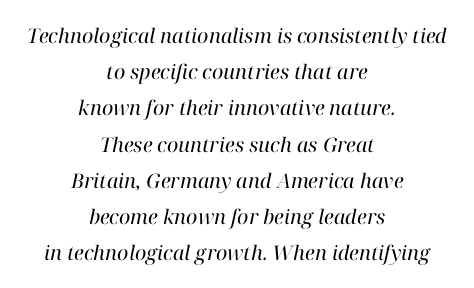
The image shows 20 px text type, italic (leaning right); set centered, line spacing 1.81x, normal letter spacing, not underlined.
